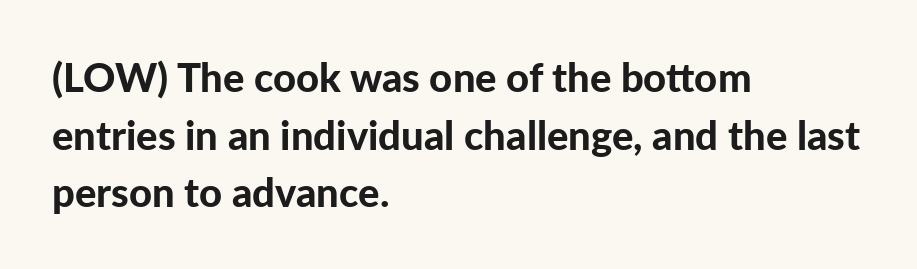
Q: Is the text bold? A: Yes.
Q: Is the text italic (slanted)? A: No, it is upright.
Q: Is the typeface a serif or a sans-serif typeface? A: Sans-serif.
Q: Is the text underlined? A: No.
Q: How is the paragraph aligned? A: Left-aligned.
Q: Is the spacing between letters normal or unusually wide? A: Normal.
Q: Is the spacing between lines tight, normal or loose? A: Normal.
Q: Width (condensed, normal, or wide)? A: Normal.
Q: Stroke contrast? A: Low.
Q: x-height? A: Medium.
Q: Monospaced? A: No.
